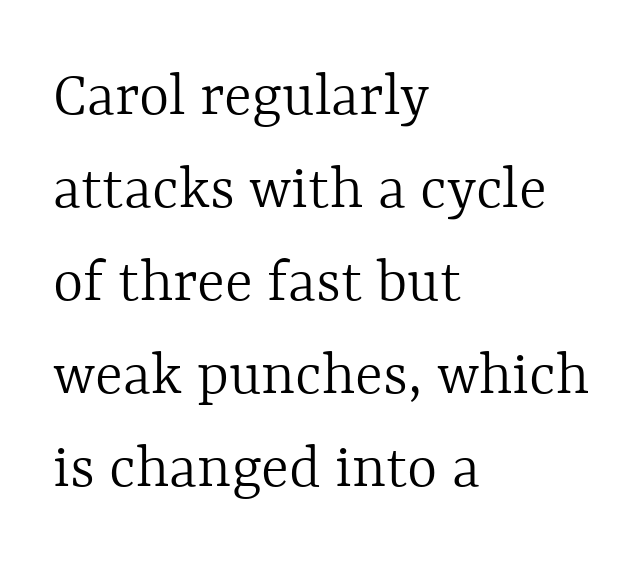
{"italic": "no", "bold": "no", "weight": "light", "width": "normal", "x_height": "medium", "monospaced": "no", "underline": "no", "align": "left", "line_spacing": "normal", "line_spacing_ratio": 1.43, "letter_spacing": "normal", "letter_spacing_em": 0.0, "glyph_px": 65}
